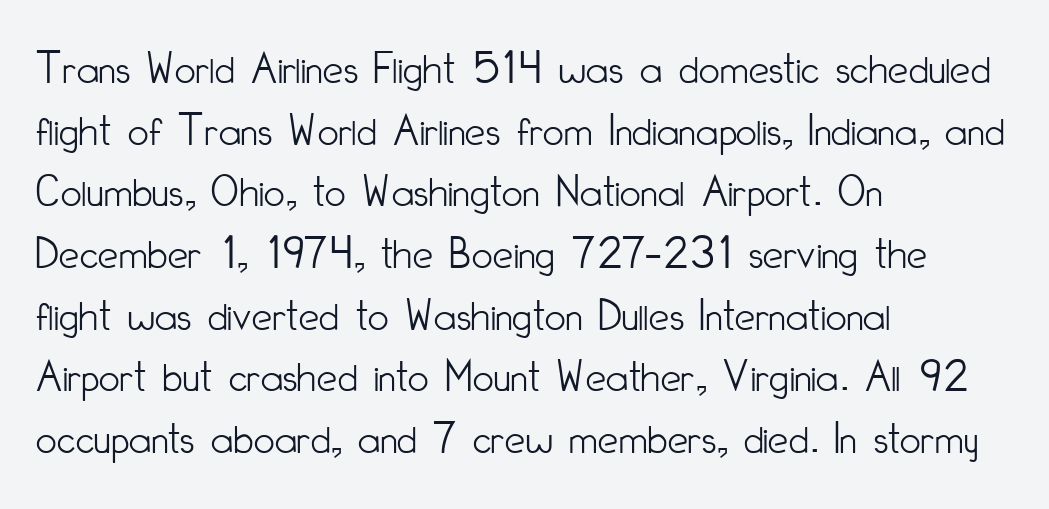
Q: Is the text bold? A: No.
Q: Is the text italic (slanted)? A: No, it is upright.
Q: Is the typeface a serif or a sans-serif typeface? A: Sans-serif.
Q: Is the text underlined? A: No.
Q: How is the paragraph aligned? A: Left-aligned.
Q: Is the spacing between letters normal or unusually wide? A: Normal.
Q: Is the spacing between lines tight, normal or loose? A: Normal.
Q: Width (condensed, normal, or wide)? A: Condensed.
Q: Stroke contrast? A: Low.
Q: x-height? A: Small.
Q: Monospaced? A: No.
